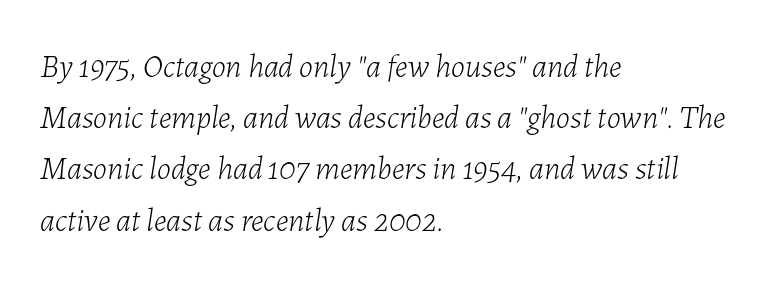
Q: Is the text bold? A: No.
Q: Is the text italic (slanted)? A: Yes, it leans right by about 7 degrees.
Q: Is the text underlined? A: No.
Q: How is the paragraph aligned? A: Left-aligned.
Q: Is the spacing between letters normal or unusually wide? A: Normal.
Q: Is the spacing between lines tight, normal or loose? A: Normal.
Q: Width (condensed, normal, or wide)? A: Normal.
Q: Stroke contrast? A: Low.
Q: x-height? A: Medium.
Q: Monospaced? A: No.
